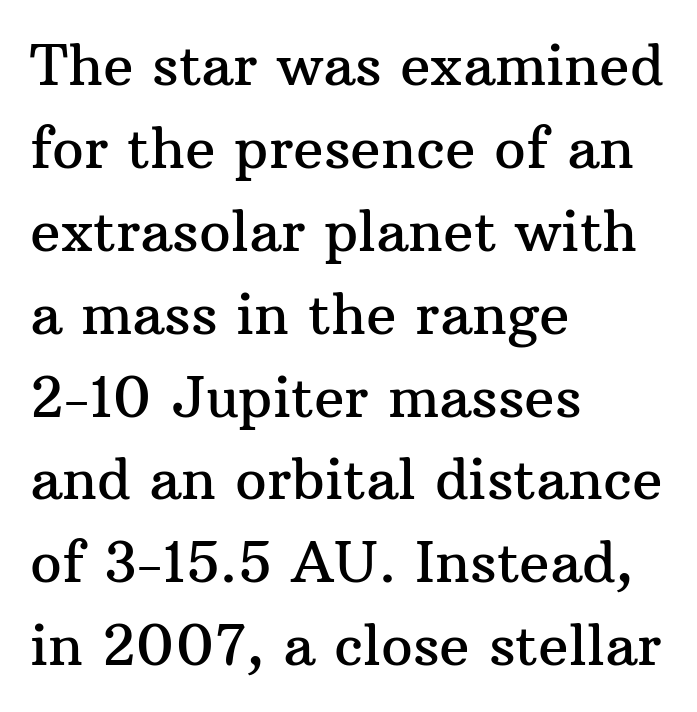
The image shows 56 px serif type, upright; set left-aligned, normal line spacing (1.48x), normal letter spacing, not underlined; medium stroke contrast and a medium x-height.
